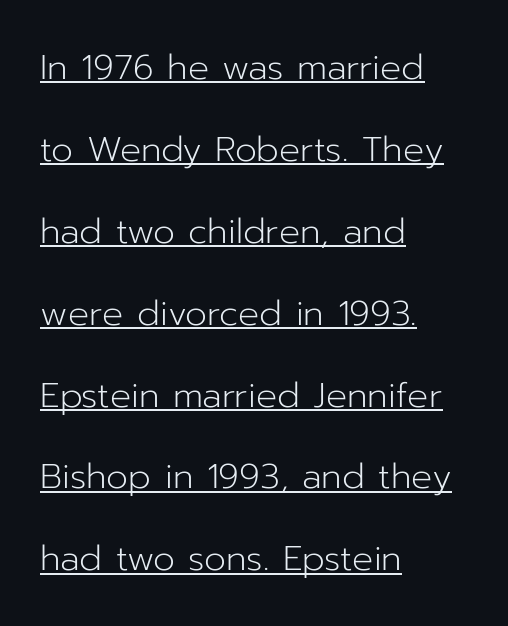
Q: Is the text bold? A: No.
Q: Is the text italic (slanted)? A: No, it is upright.
Q: Is the typeface a serif or a sans-serif typeface? A: Sans-serif.
Q: Is the text underlined? A: Yes.
Q: How is the paragraph aligned? A: Left-aligned.
Q: Is the spacing between letters normal or unusually wide? A: Normal.
Q: Is the spacing between lines tight, normal or loose? A: Loose.
Q: Width (condensed, normal, or wide)? A: Normal.
Q: Stroke contrast? A: Low.
Q: x-height? A: Medium.
Q: Monospaced? A: No.
